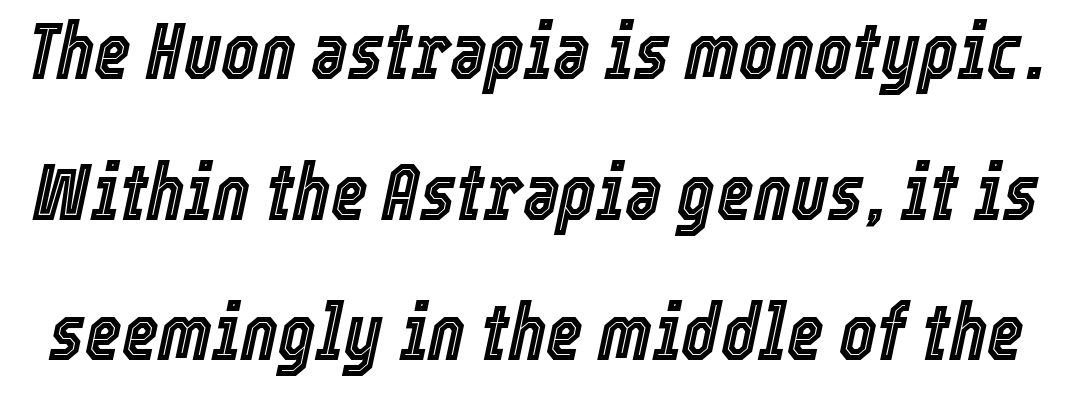
You can tell it's italic because the verticals aren't actually vertical. Descenders are the only things crossing below the line. Proportional: the letters do not fall into vertical columns. The gaps between neighbouring characters are ordinary and unremarkable.
